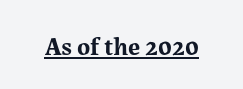
The image shows 25 px bold type, upright; set normal letter spacing, underlined.
